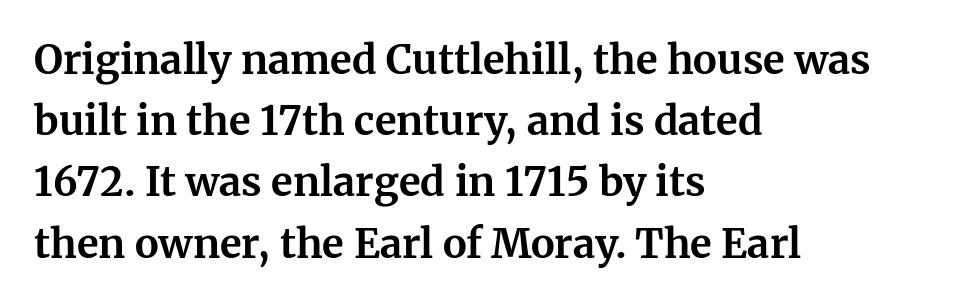
{"serif": "yes", "italic": "no", "bold": "yes", "weight": "bold", "width": "normal", "stroke_contrast": "medium", "x_height": "medium", "monospaced": "no", "underline": "no", "align": "left", "line_spacing": "normal", "line_spacing_ratio": 1.53, "letter_spacing": "normal", "letter_spacing_em": 0.0, "glyph_px": 40}
